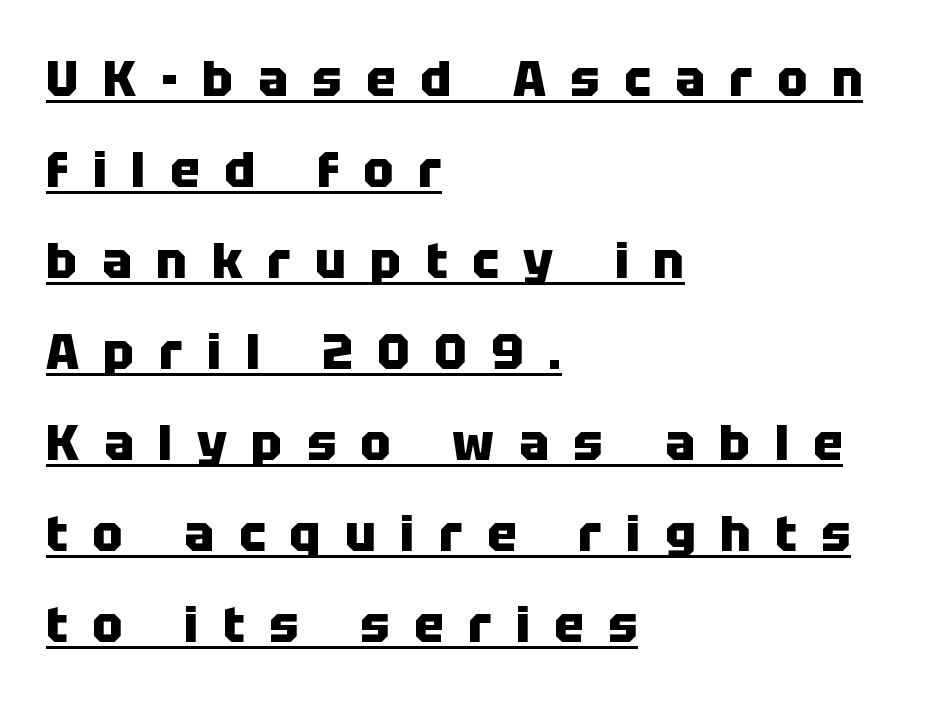
Q: Is the text bold? A: Yes.
Q: Is the text italic (slanted)? A: No, it is upright.
Q: Is the typeface a serif or a sans-serif typeface? A: Sans-serif.
Q: Is the text underlined? A: Yes.
Q: How is the paragraph aligned? A: Left-aligned.
Q: Is the spacing between letters normal or unusually wide? A: Unusually wide.
Q: Width (condensed, normal, or wide)? A: Normal.
Q: Stroke contrast? A: Low.
Q: x-height? A: Large.
Q: Monospaced? A: No.
